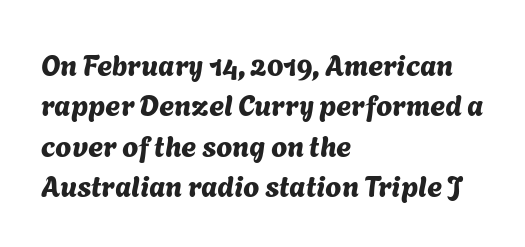
{"serif": "no", "width": "normal", "stroke_contrast": "medium", "x_height": "medium", "monospaced": "no", "underline": "no", "align": "left", "line_spacing": "normal", "line_spacing_ratio": 1.39, "letter_spacing": "normal", "letter_spacing_em": 0.0, "glyph_px": 29}
